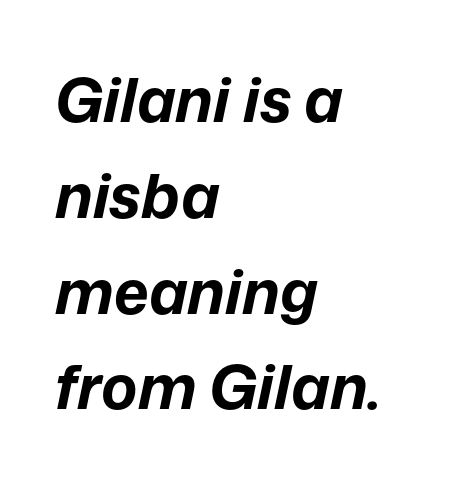
These lines keep a tight, regular rhythm from letter to letter. Any mark beneath the type? The region is blank. Every row of glyphs begins at an identical x-position on the left. Line spacing here is normal. Character widths vary here, with narrow letters taking less room than wide ones. The glyphs have the mass of a bold cut.
